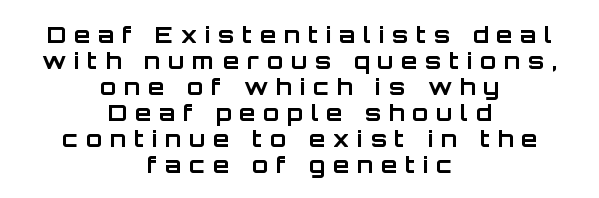
Q: Is the text bold? A: Yes.
Q: Is the text italic (slanted)? A: No, it is upright.
Q: Is the text underlined? A: No.
Q: How is the paragraph aligned? A: Centered.
Q: Is the spacing between letters normal or unusually wide? A: Unusually wide.
Q: Is the spacing between lines tight, normal or loose? A: Tight.
